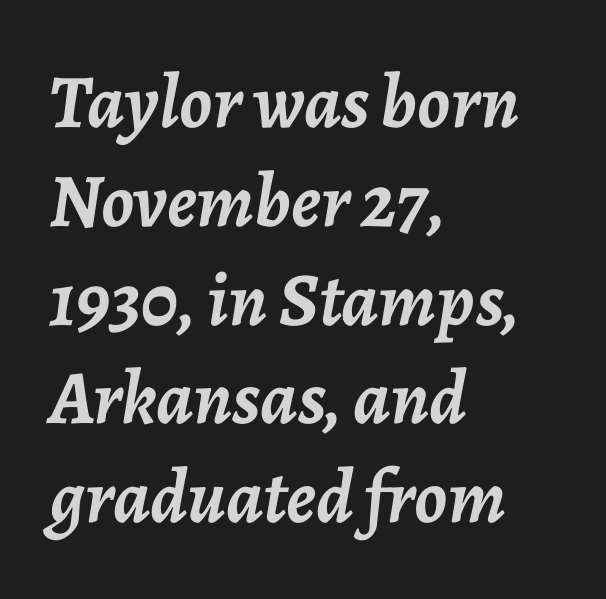
{"italic": "yes", "lean": "right", "slant_degrees": 7, "bold": "yes", "weight": "semibold", "width": "normal", "stroke_contrast": "low", "x_height": "medium", "monospaced": "no", "underline": "no", "align": "left", "line_spacing": "normal", "line_spacing_ratio": 1.3, "letter_spacing": "normal", "letter_spacing_em": 0.0, "glyph_px": 76}
